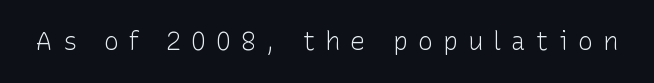
A typesetter would call this heavily tracked-out type. This is not heavy type; no bold has been used. The baseline area is clear. Is there any slant? The stems are plumb.
